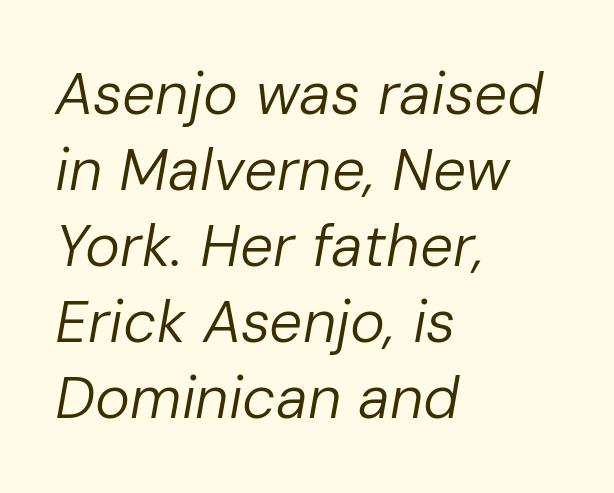
The image shows 59 px regular-weight type, italic (leaning right); set left-aligned, normal line spacing (1.29x), normal letter spacing, not underlined; low stroke contrast and a medium x-height.
